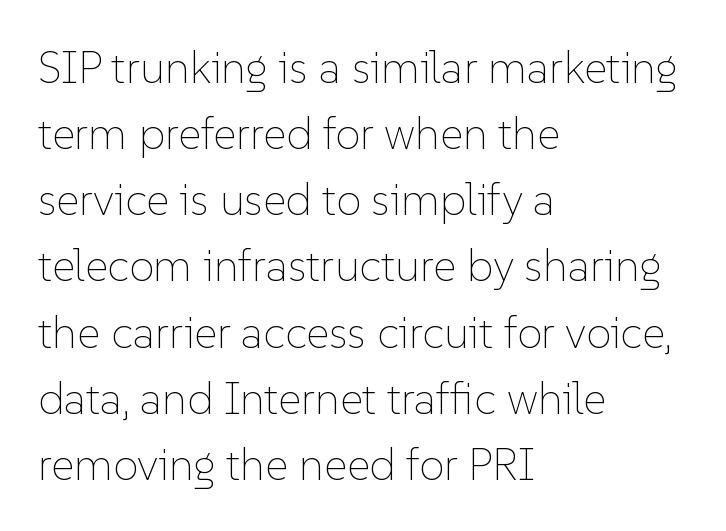
{"italic": "no", "bold": "no", "weight": "thin", "width": "normal", "stroke_contrast": "low", "x_height": "medium", "monospaced": "no", "underline": "no", "align": "left", "line_spacing": "normal", "line_spacing_ratio": 1.47, "letter_spacing": "normal", "letter_spacing_em": 0.0, "glyph_px": 45}
